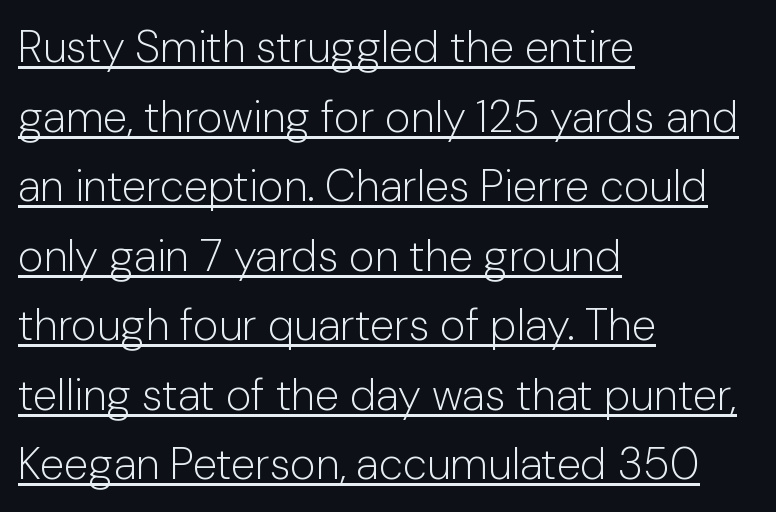
{"serif": "no", "italic": "no", "bold": "no", "weight": "light", "width": "normal", "stroke_contrast": "low", "x_height": "medium", "monospaced": "no", "underline": "yes", "align": "left", "line_spacing": "normal", "line_spacing_ratio": 1.58, "letter_spacing": "normal", "letter_spacing_em": 0.0, "glyph_px": 44}
